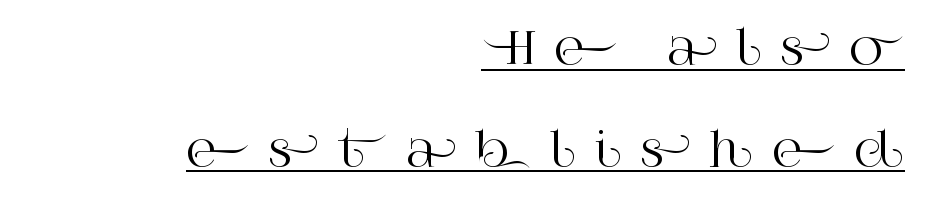
{"serif": "yes", "italic": "no", "width": "normal", "stroke_contrast": "high", "x_height": "large", "monospaced": "no", "underline": "yes", "align": "right", "line_spacing": "loose", "line_spacing_ratio": 2.21, "letter_spacing": "wide", "letter_spacing_em": 0.41, "glyph_px": 46}
